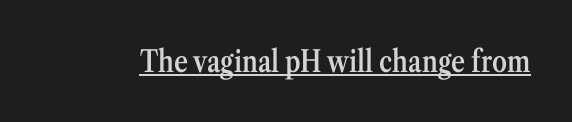
Q: Is the text bold? A: Semi-bold.
Q: Is the text italic (slanted)? A: No, it is upright.
Q: Is the typeface a serif or a sans-serif typeface? A: Serif.
Q: Is the text underlined? A: Yes.
Q: Is the spacing between letters normal or unusually wide? A: Normal.
Q: Width (condensed, normal, or wide)? A: Condensed.
Q: Stroke contrast? A: Medium.
Q: x-height? A: Medium.
Q: Monospaced? A: No.
